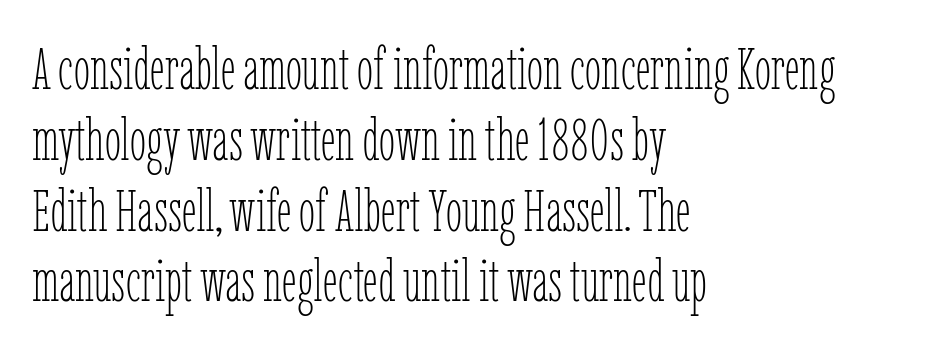
Q: Is the text bold? A: No.
Q: Is the text italic (slanted)? A: No, it is upright.
Q: Is the text underlined? A: No.
Q: How is the paragraph aligned? A: Left-aligned.
Q: Is the spacing between letters normal or unusually wide? A: Normal.
Q: Width (condensed, normal, or wide)? A: Condensed.
Q: Stroke contrast? A: Low.
Q: x-height? A: Medium.
Q: Monospaced? A: No.
